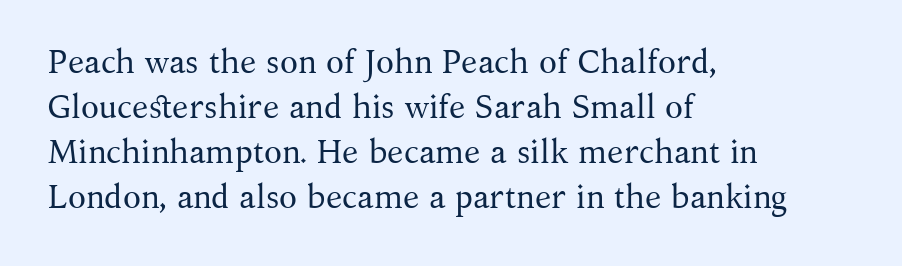
Q: Is the text bold? A: No.
Q: Is the text italic (slanted)? A: No, it is upright.
Q: Is the typeface a serif or a sans-serif typeface? A: Serif.
Q: Is the text underlined? A: No.
Q: How is the paragraph aligned? A: Left-aligned.
Q: Is the spacing between letters normal or unusually wide? A: Normal.
Q: Is the spacing between lines tight, normal or loose? A: Normal.
Q: Width (condensed, normal, or wide)? A: Normal.
Q: Stroke contrast? A: Medium.
Q: x-height? A: Medium.
Q: Monospaced? A: No.
